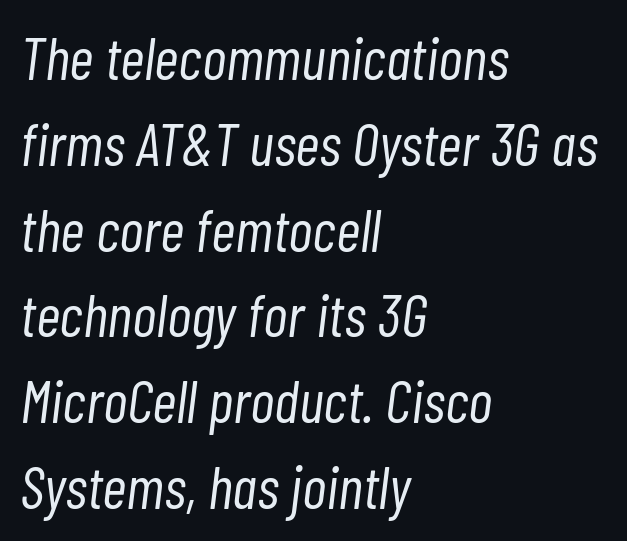
{"italic": "yes", "lean": "right", "slant_degrees": 7, "bold": "no", "weight": "light", "width": "condensed", "stroke_contrast": "low", "x_height": "medium", "monospaced": "no", "underline": "no", "align": "left", "line_spacing": "normal", "line_spacing_ratio": 1.43, "letter_spacing": "normal", "letter_spacing_em": 0.0, "glyph_px": 60}
